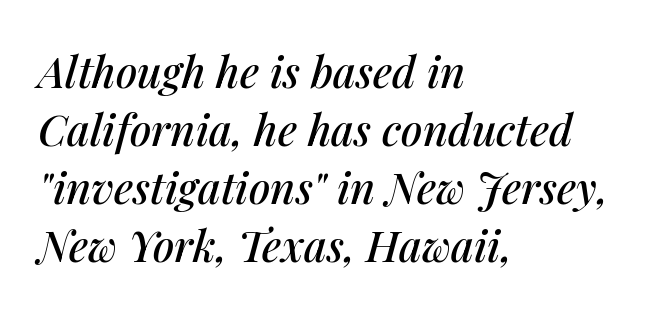
Q: Is the text italic (slanted)? A: Yes, it leans right by about 14 degrees.
Q: Is the text underlined? A: No.
Q: How is the paragraph aligned? A: Left-aligned.
Q: Is the spacing between letters normal or unusually wide? A: Normal.
Q: Is the spacing between lines tight, normal or loose? A: Normal.
Q: Width (condensed, normal, or wide)? A: Normal.
Q: Stroke contrast? A: Medium.
Q: x-height? A: Medium.
Q: Monospaced? A: No.
